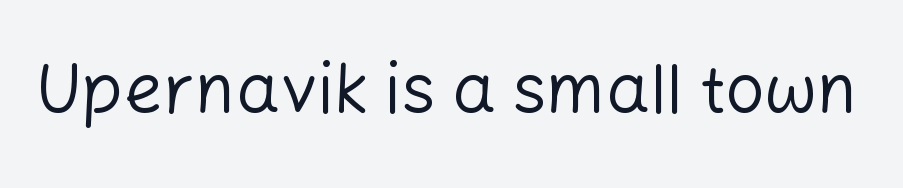
The image shows 69 px regular-weight sans-serif type, upright; set normal letter spacing, not underlined; low stroke contrast and a medium x-height.
